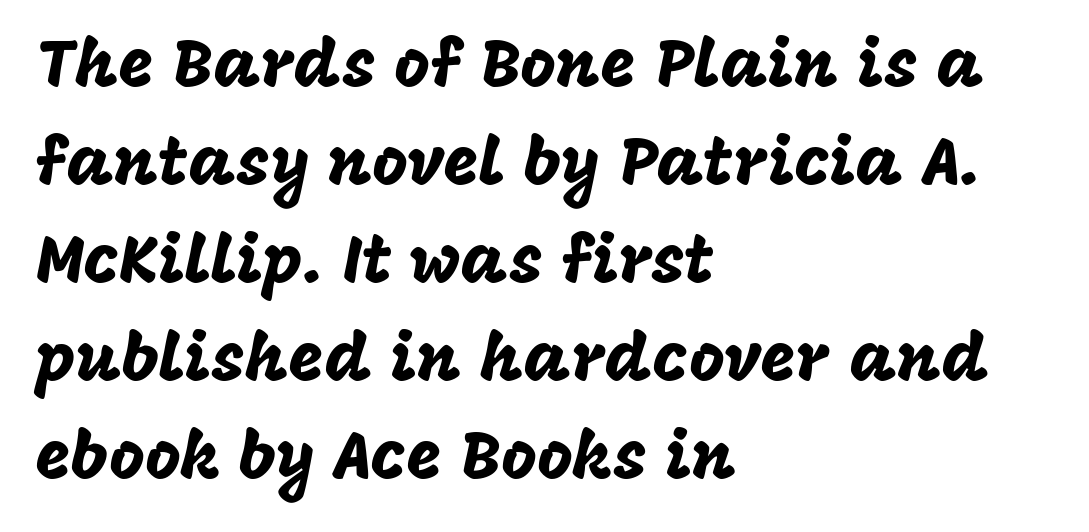
Look at the tracking — it's just the regular setting, nothing added. Is this a fixed-width face? No — the glyphs have proportional, varying widths. Note: no serifs on the glyphs.
